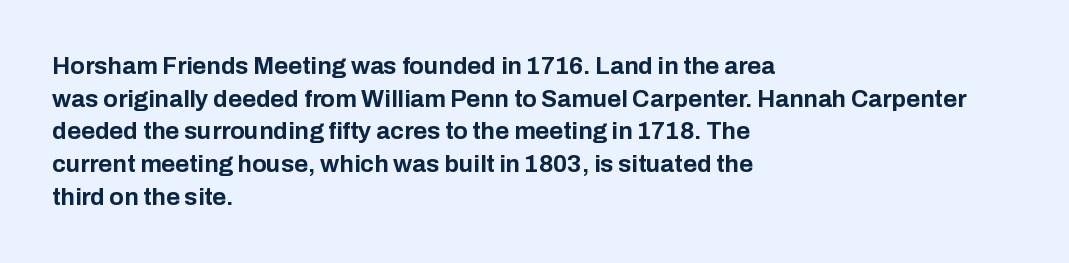
{"italic": "no", "bold": "yes", "underline": "no", "align": "left", "line_spacing": "normal", "line_spacing_ratio": 1.36, "letter_spacing": "normal", "letter_spacing_em": 0.0, "glyph_px": 24}
